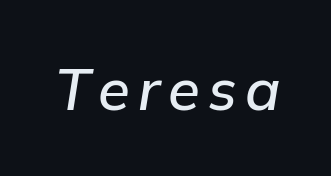
{"italic": "yes", "lean": "right", "slant_degrees": 9, "width": "normal", "stroke_contrast": "low", "x_height": "medium", "monospaced": "no", "underline": "no", "glyph_px": 58}
